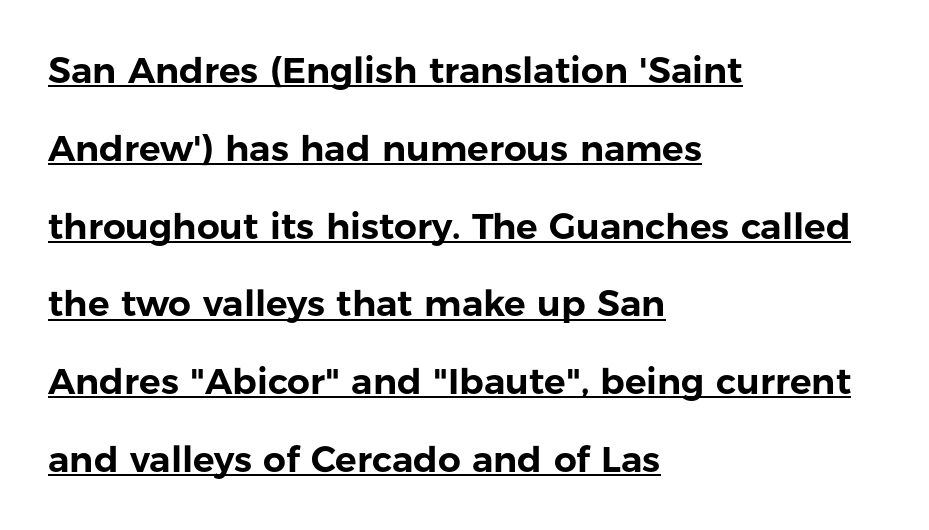
{"serif": "no", "italic": "no", "width": "normal", "stroke_contrast": "low", "x_height": "medium", "monospaced": "no", "underline": "yes", "align": "left", "line_spacing": "loose", "line_spacing_ratio": 2.16, "letter_spacing": "normal", "letter_spacing_em": 0.0, "glyph_px": 36}
